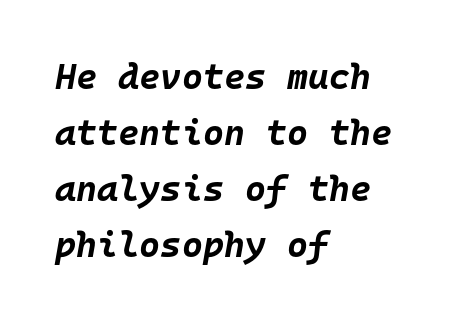
The image shows 36 px bold type, italic (leaning right), monospaced; set left-aligned, normal line spacing (1.56x), normal letter spacing, not underlined; low stroke contrast and a large x-height.
